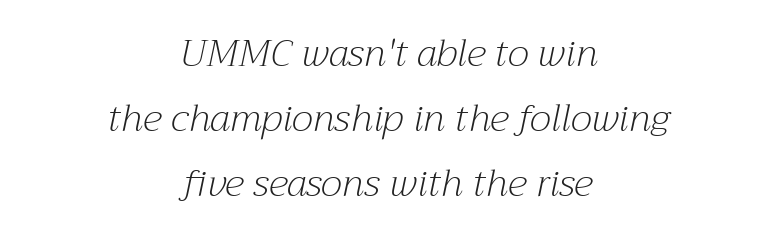
This sample uses an oblique cut, with every glyph tilted off the vertical. Here the glyphs are tracked normally, forming tight word shapes. Font category for this specimen: serif. Every row of glyphs is offset so its center matches the block's center. Looks like regular typesetting: each glyph gets only the width it needs.
